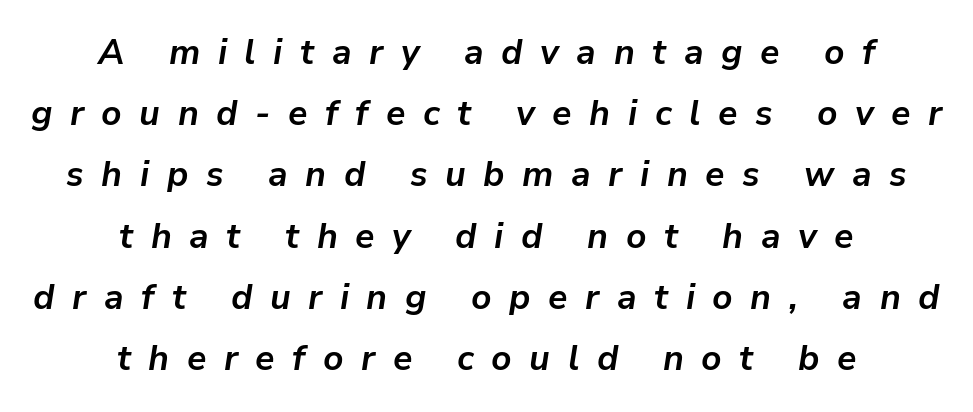
{"italic": "yes", "lean": "right", "slant_degrees": 9, "bold": "yes", "weight": "bold", "width": "normal", "stroke_contrast": "low", "x_height": "medium", "monospaced": "no", "underline": "no", "align": "center", "line_spacing_ratio": 1.75, "letter_spacing": "wide", "letter_spacing_em": 0.5, "glyph_px": 35}
